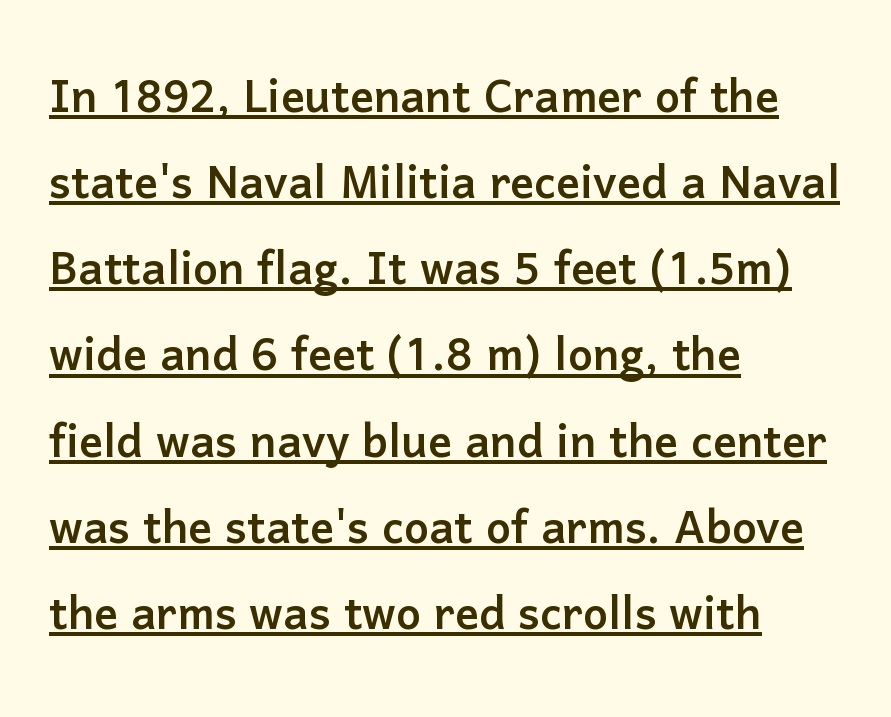
The image shows 59 px sans-serif type, upright; set left-aligned, normal line spacing (1.46x), normal letter spacing, underlined; low stroke contrast and a medium x-height.
